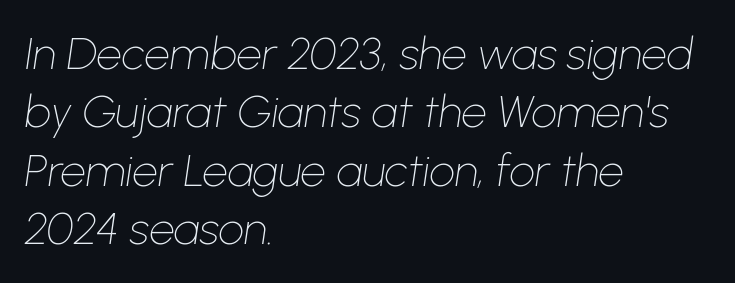
Q: Is the text bold? A: No.
Q: Is the text italic (slanted)? A: Yes, it leans right by about 8 degrees.
Q: Is the text underlined? A: No.
Q: How is the paragraph aligned? A: Left-aligned.
Q: Is the spacing between letters normal or unusually wide? A: Normal.
Q: Is the spacing between lines tight, normal or loose? A: Normal.
Q: Width (condensed, normal, or wide)? A: Normal.
Q: Stroke contrast? A: Low.
Q: x-height? A: Medium.
Q: Monospaced? A: No.
